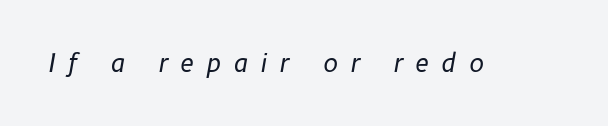
Quick note: italic. The strip under each line holds only bare page. You could only call the tracking loose — the letters float apart. The weight would be labelled regular, book, light, or lighter still.
